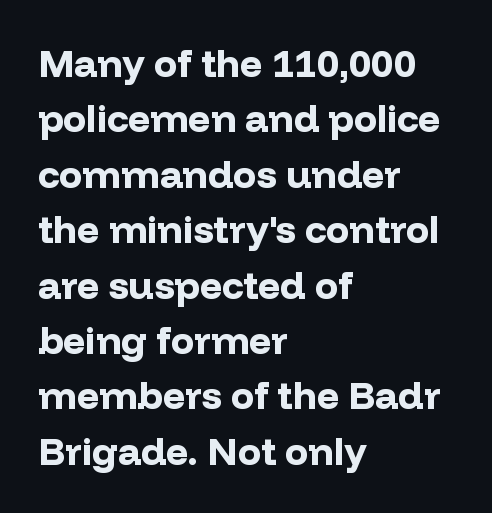
Q: Is the text bold? A: Yes.
Q: Is the text italic (slanted)? A: No, it is upright.
Q: Is the typeface a serif or a sans-serif typeface? A: Sans-serif.
Q: Is the text underlined? A: No.
Q: How is the paragraph aligned? A: Left-aligned.
Q: Is the spacing between letters normal or unusually wide? A: Normal.
Q: Is the spacing between lines tight, normal or loose? A: Normal.
Q: Width (condensed, normal, or wide)? A: Normal.
Q: Stroke contrast? A: Low.
Q: x-height? A: Medium.
Q: Monospaced? A: No.
